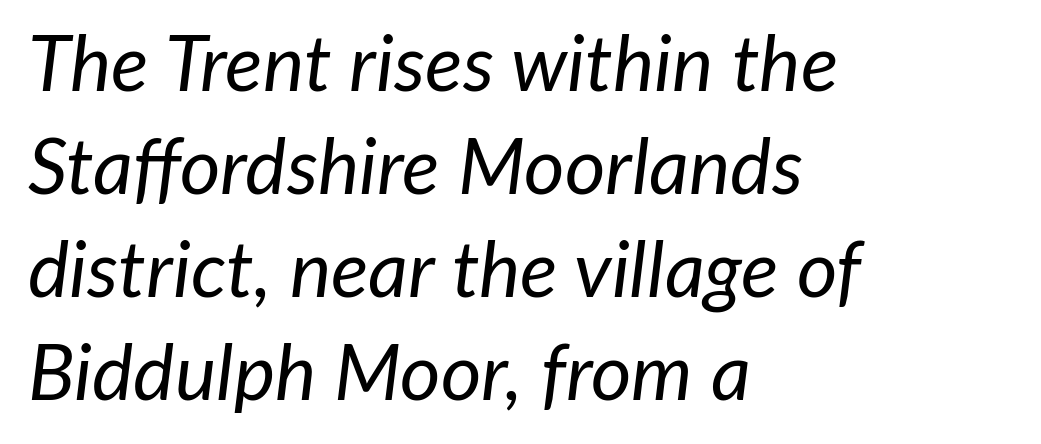
{"italic": "yes", "lean": "right", "slant_degrees": 7, "bold": "no", "weight": "regular", "width": "normal", "stroke_contrast": "low", "x_height": "medium", "monospaced": "no", "underline": "no", "align": "left", "line_spacing": "normal", "line_spacing_ratio": 1.32, "letter_spacing": "normal", "letter_spacing_em": 0.0, "glyph_px": 78}
